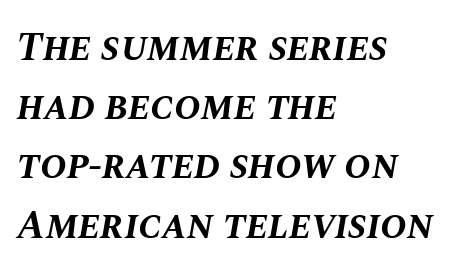
Look at the stroke-to-counter ratio: heavy, a bold. Here the designer chose a conventional face with non-uniform glyph widths. Rendered with sloped, italic letterforms. The baseline area is clear.
